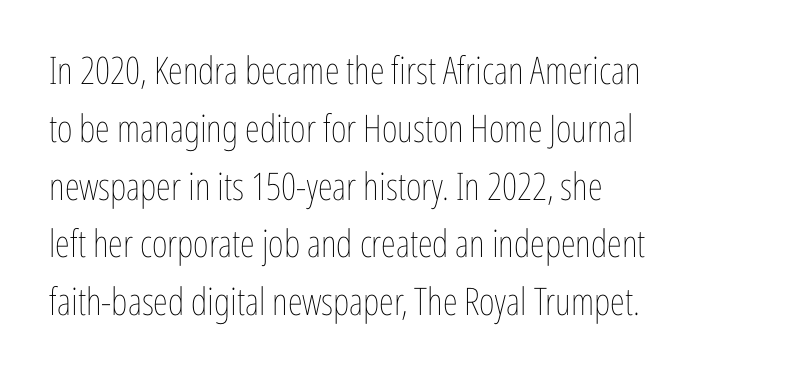
The image shows 38 px thin, condensed type, upright; set left-aligned, normal line spacing (1.52x), normal letter spacing, not underlined; low stroke contrast and a medium x-height.
